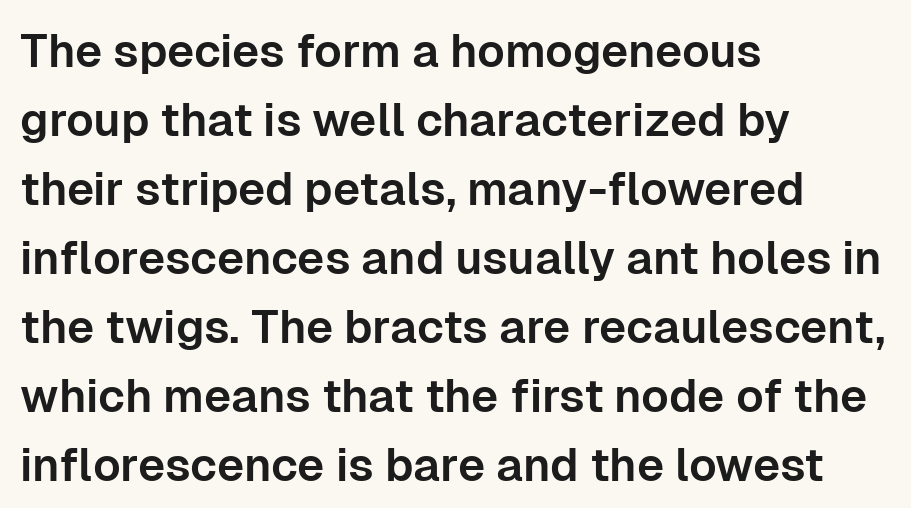
The image shows 46 px sans-serif type, upright; set left-aligned, normal line spacing (1.5x), normal letter spacing, not underlined; low stroke contrast and a medium x-height.
